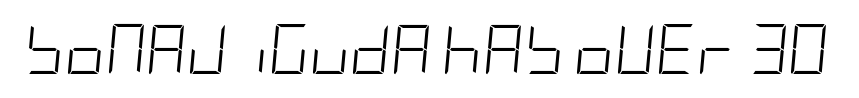
The letterforms sit shoulder to shoulder at normal distance. When letters slant like this, we call the style italic. These glyphs show unthickened strokes, regular width or finer. Honestly, there is no underline to notice here at all.
